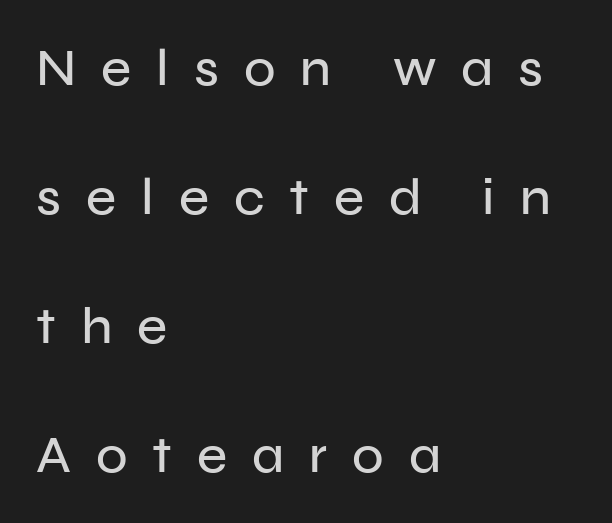
The image shows 52 px sans-serif type, upright; set left-aligned, loose line spacing (2.48x), unusually wide letter spacing (+0.48 em), not underlined; low stroke contrast and a medium x-height.
